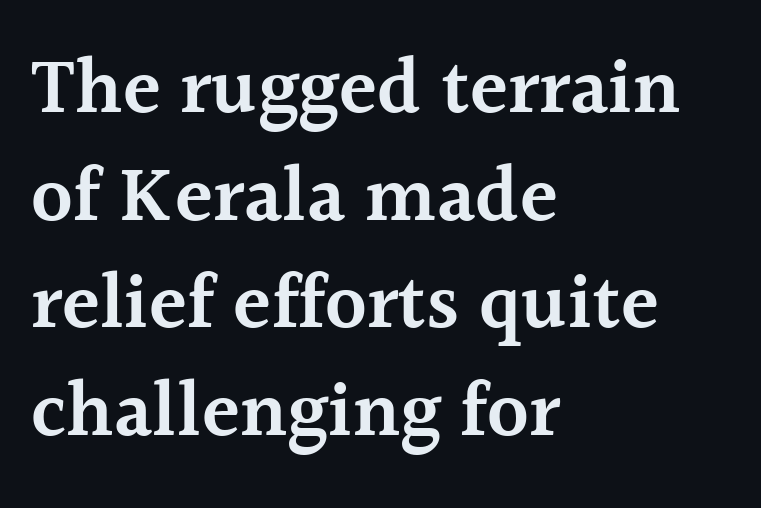
Q: Is the text bold? A: Semi-bold.
Q: Is the text italic (slanted)? A: No, it is upright.
Q: Is the typeface a serif or a sans-serif typeface? A: Serif.
Q: Is the text underlined? A: No.
Q: How is the paragraph aligned? A: Left-aligned.
Q: Is the spacing between letters normal or unusually wide? A: Normal.
Q: Is the spacing between lines tight, normal or loose? A: Normal.
Q: Width (condensed, normal, or wide)? A: Normal.
Q: x-height? A: Medium.
Q: Monospaced? A: No.
